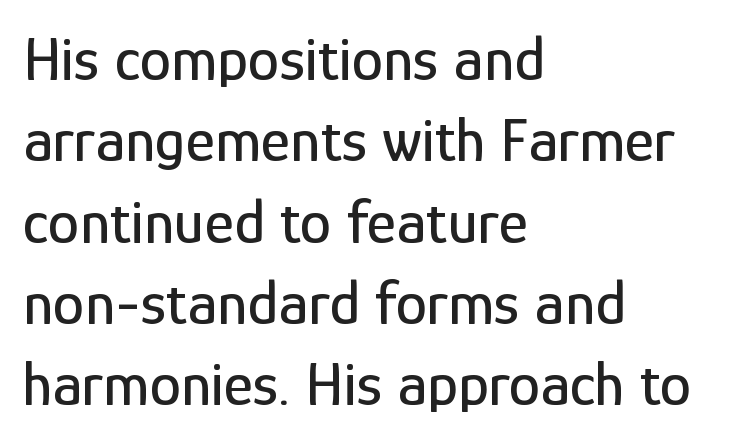
Leading: standard. The letters stand straight up with perfectly vertical stems. To sum up the face: it is a sans, with no serifs. A typesetter would call this proportional, since set widths differ per character. You could call the tracking neutral — neither tight nor loose. One-word summary of the alignment: left.
